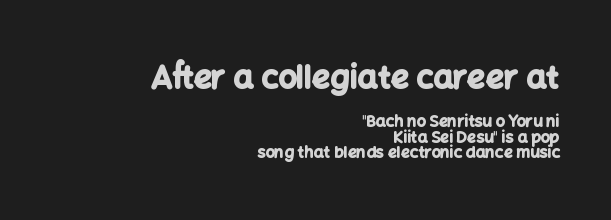
The image shows 32 px bold sans-serif type, upright; set right-aligned, tight line spacing (0.96x), normal letter spacing, not underlined; the first (top) block is 2.0x larger; low stroke contrast and a medium x-height.
